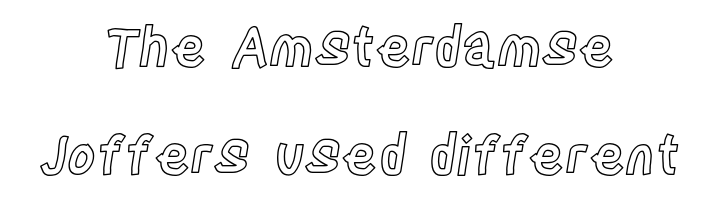
{"width": "condensed", "x_height": "large", "monospaced": "no", "underline": "no", "align": "center", "line_spacing": "loose", "line_spacing_ratio": 2.0, "letter_spacing": "normal", "letter_spacing_em": 0.0, "glyph_px": 54}
